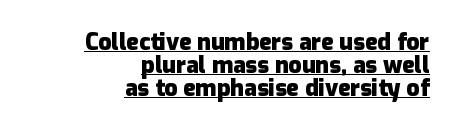
Q: Is the text bold? A: Yes.
Q: Is the text italic (slanted)? A: No, it is upright.
Q: Is the text underlined? A: Yes.
Q: How is the paragraph aligned? A: Right-aligned.
Q: Is the spacing between letters normal or unusually wide? A: Normal.
Q: Is the spacing between lines tight, normal or loose? A: Tight.
